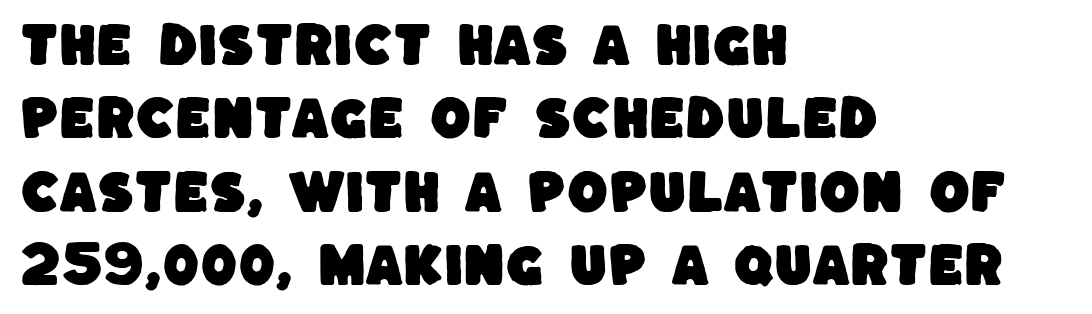
{"serif": "no", "width": "normal", "stroke_contrast": "low", "x_height": "large", "monospaced": "no", "underline": "no", "align": "left", "line_spacing": "normal", "line_spacing_ratio": 1.56, "letter_spacing": "normal", "letter_spacing_em": 0.0, "glyph_px": 47}
